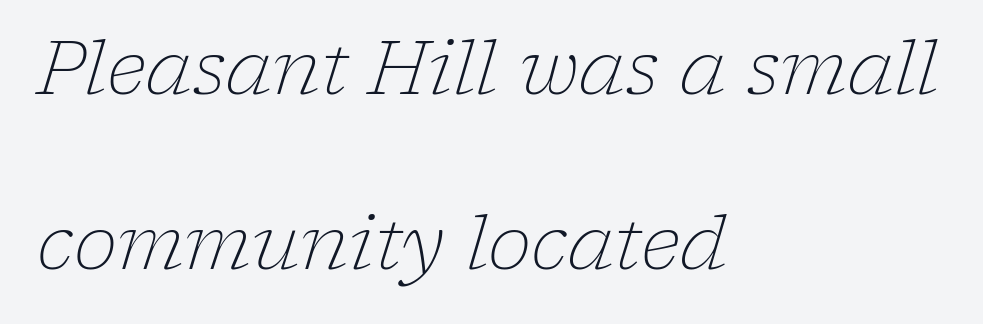
Q: Is the text bold? A: No.
Q: Is the text italic (slanted)? A: Yes, it leans right by about 17 degrees.
Q: Is the typeface a serif or a sans-serif typeface? A: Serif.
Q: Is the text underlined? A: No.
Q: How is the paragraph aligned? A: Left-aligned.
Q: Is the spacing between letters normal or unusually wide? A: Normal.
Q: Is the spacing between lines tight, normal or loose? A: Loose.
Q: Width (condensed, normal, or wide)? A: Normal.
Q: Stroke contrast? A: Low.
Q: x-height? A: Medium.
Q: Monospaced? A: No.
